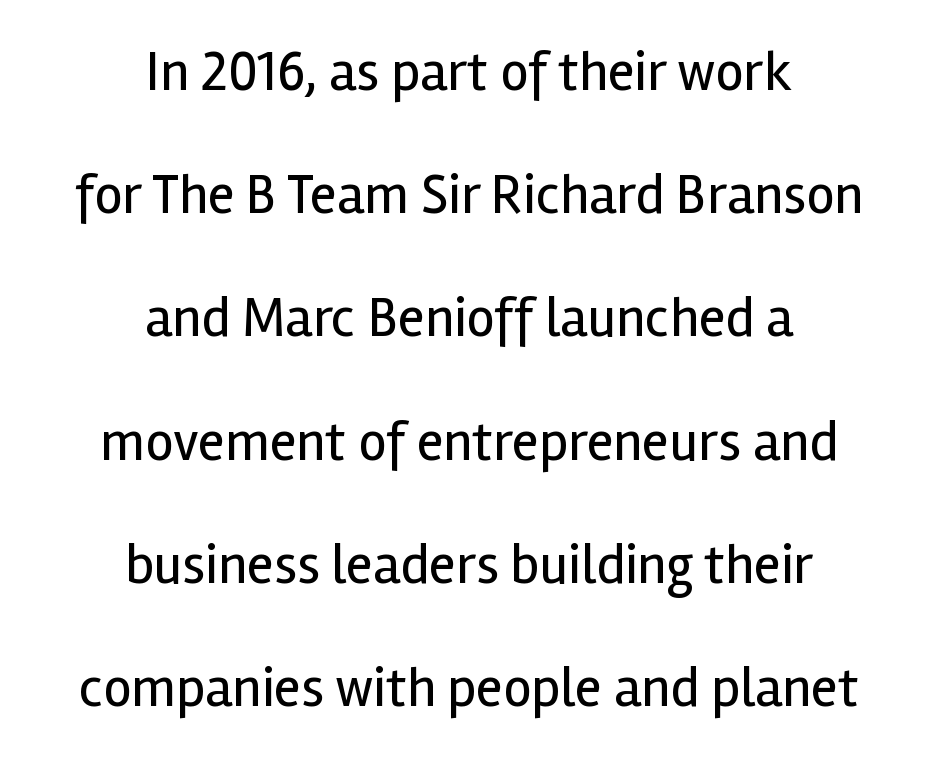
{"serif": "no", "italic": "no", "bold": "no", "weight": "regular", "width": "normal", "x_height": "medium", "monospaced": "no", "underline": "no", "align": "center", "line_spacing": "loose", "line_spacing_ratio": 2.2, "letter_spacing": "normal", "letter_spacing_em": 0.0, "glyph_px": 56}
